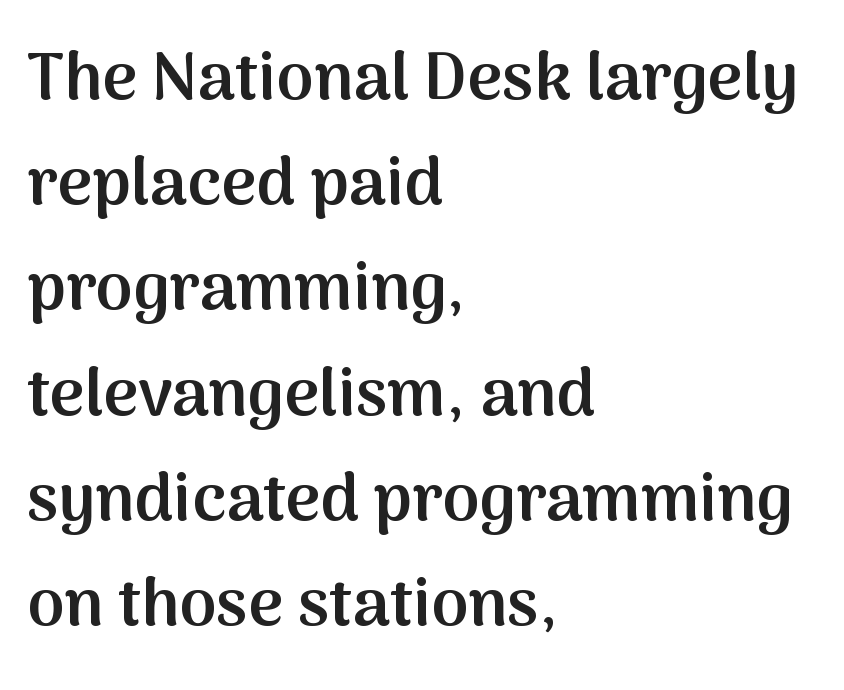
The image shows 67 px semibold sans-serif type, upright; set left-aligned, normal line spacing (1.57x), normal letter spacing, not underlined; medium stroke contrast and a medium x-height.
